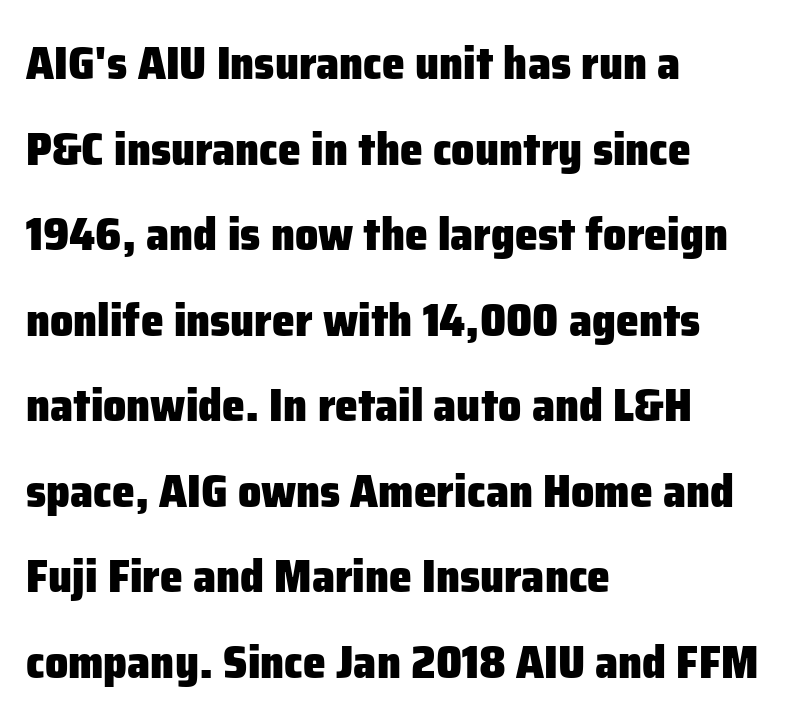
{"serif": "no", "italic": "no", "bold": "yes", "weight": "heavy", "width": "normal", "stroke_contrast": "low", "x_height": "medium", "monospaced": "no", "underline": "no", "align": "left", "line_spacing_ratio": 1.86, "letter_spacing": "normal", "letter_spacing_em": 0.0, "glyph_px": 46}
